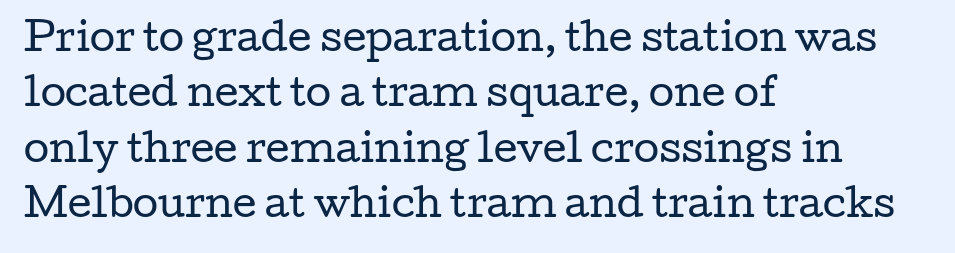
The image shows 37 px regular-weight, wide serif type, upright; set left-aligned, normal line spacing (1.5x), normal letter spacing, not underlined; low stroke contrast and a medium x-height.
